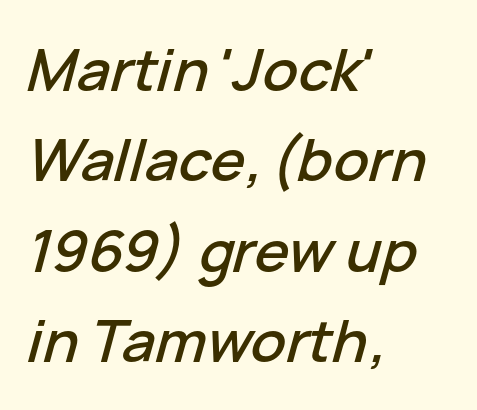
Q: Is the text italic (slanted)? A: Yes, it leans right by about 15 degrees.
Q: Is the text underlined? A: No.
Q: How is the paragraph aligned? A: Left-aligned.
Q: Is the spacing between letters normal or unusually wide? A: Normal.
Q: Is the spacing between lines tight, normal or loose? A: Normal.
Q: Width (condensed, normal, or wide)? A: Normal.
Q: Stroke contrast? A: Low.
Q: x-height? A: Medium.
Q: Monospaced? A: No.
